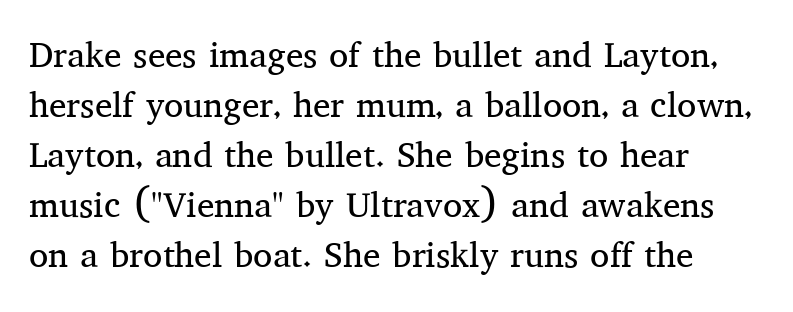
The image shows 35 px regular-weight serif type, upright; set left-aligned, normal line spacing (1.43x), normal letter spacing, not underlined; medium stroke contrast and a medium x-height.
